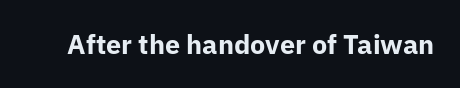
Q: Is the text bold? A: Yes.
Q: Is the text italic (slanted)? A: No, it is upright.
Q: Is the text underlined? A: No.
Q: Is the spacing between letters normal or unusually wide? A: Normal.
